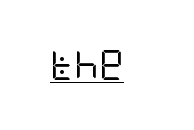
Nobody touched the tracking dial on this one. Classification — sans serif. This is not heavy type; no bold has been used. Characters remain perfectly vertical along every line. The rendering uses the underline text-decoration.
